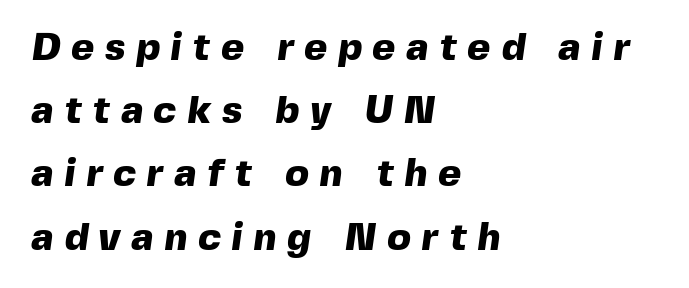
{"serif": "no", "bold": "yes", "weight": "heavy", "width": "normal", "x_height": "medium", "monospaced": "no", "underline": "no", "align": "left", "line_spacing": "normal", "line_spacing_ratio": 1.62, "letter_spacing": "wide", "letter_spacing_em": 0.28, "glyph_px": 39}
